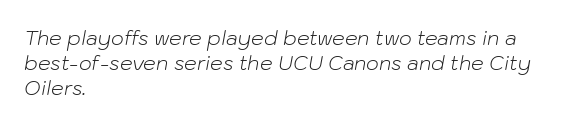
The image shows 20 px text type, italic (leaning right); set left-aligned, line spacing 1.24x, normal letter spacing, not underlined.
